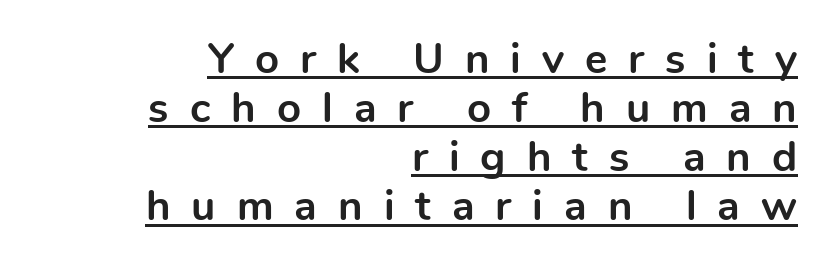
Posture: vertical. Notice how the passage keeps a crisp vertical edge on the right only. Notice how a bar underscores the lettering throughout. The letters advance in unequal steps, a hallmark of proportional type. This rendering widens character spacing well past its baseline value. Weight check: bold — yes, fully.
